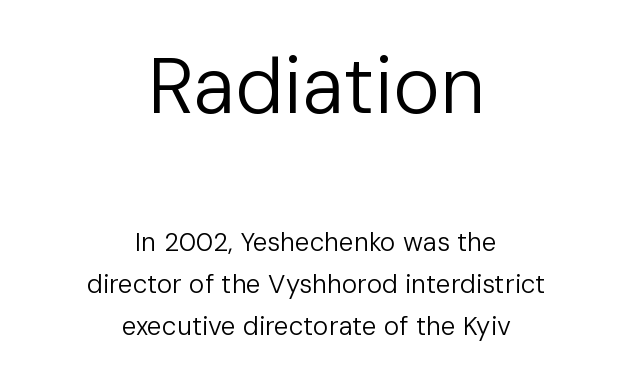
Between one letter and the next there's only the usual sliver of space. Each row of text sits above clean, open space. Do the letters lean? They stand straight. Varying glyph widths throughout — classic text-font behaviour. The designer went with a sans here, leaving each stem footless. The block of text has a typical density, with ordinary space between rows.
